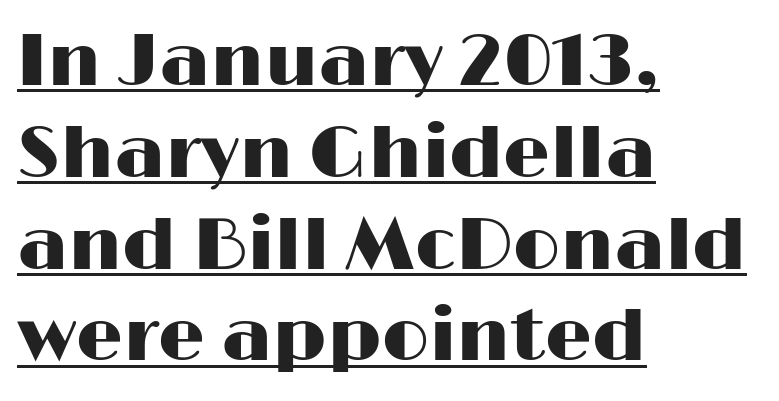
Is this a fixed-width face? No — the glyphs have proportional, varying widths. The glyphs in this specimen are sans serif. This rendering uses left alignment, leaving the right contour irregular. Underlining? Definitely there.
